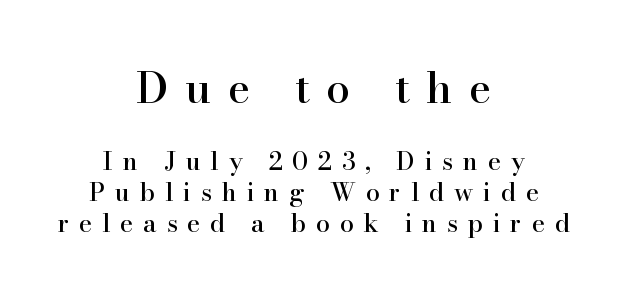
Tracking value appears strongly positive — letters spread wide. Here the designer chose a conventional face with non-uniform glyph widths. Look at the glyph heights: the upper group is clearly the bigger setting. The words here are not underlined. The text block is weighted toward neither margin, spreading evenly from the middle. This sample uses an upright cut, with every glyph sitting square on the baseline.
